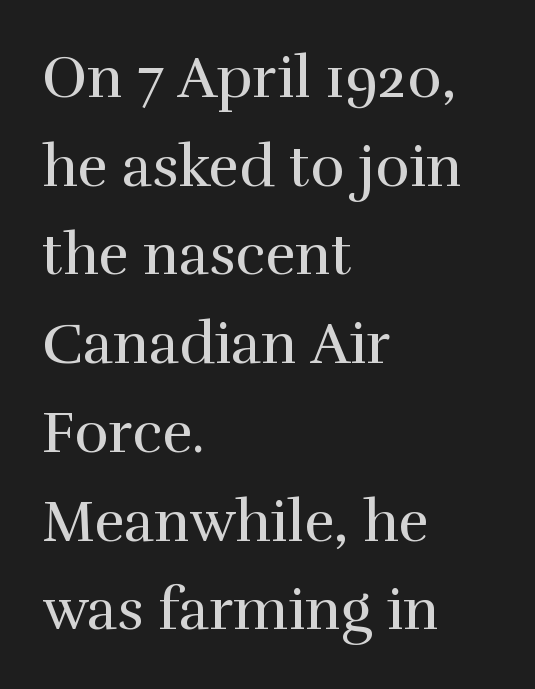
Upright lettering throughout. The block of text has a typical density, with ordinary space between rows. Compared with a centered layout, this one pins lines to the left instead. Character widths vary here, with narrow letters taking less room than wide ones.
